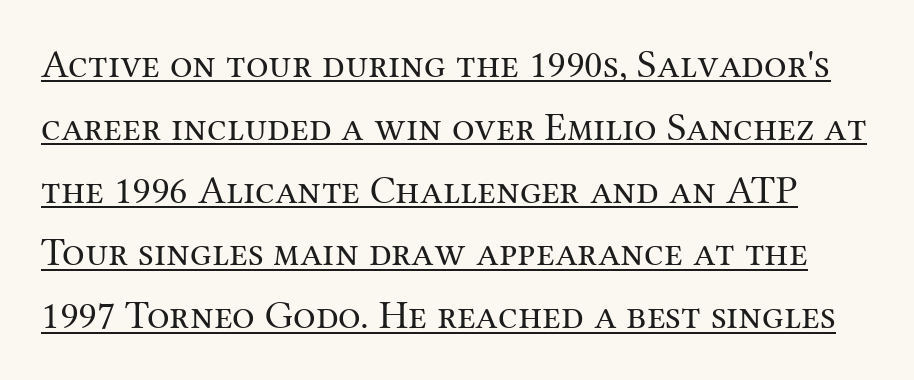
Q: Is the text bold? A: No.
Q: Is the text italic (slanted)? A: No, it is upright.
Q: Is the typeface a serif or a sans-serif typeface? A: Serif.
Q: Is the text underlined? A: Yes.
Q: Is the spacing between letters normal or unusually wide? A: Normal.
Q: Is the spacing between lines tight, normal or loose? A: Normal.
Q: Width (condensed, normal, or wide)? A: Normal.
Q: Stroke contrast? A: Medium.
Q: x-height? A: Medium.
Q: Monospaced? A: No.
